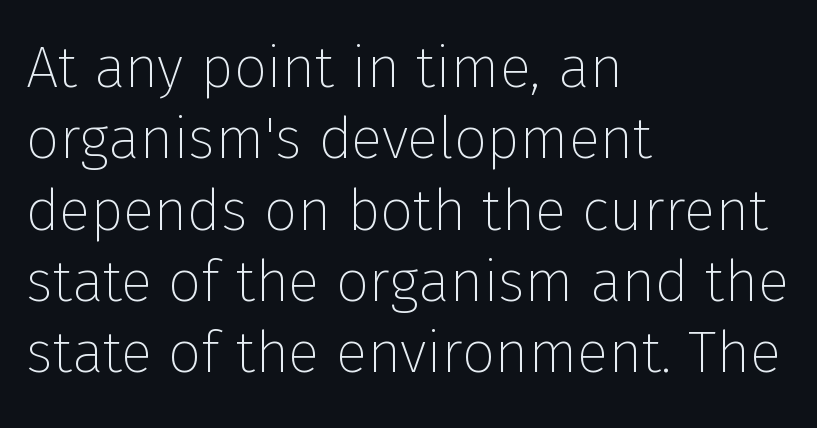
{"serif": "no", "italic": "no", "bold": "no", "weight": "thin", "width": "normal", "stroke_contrast": "low", "x_height": "medium", "monospaced": "no", "underline": "no", "align": "left", "line_spacing_ratio": 1.23, "letter_spacing": "normal", "letter_spacing_em": 0.0, "glyph_px": 58}
